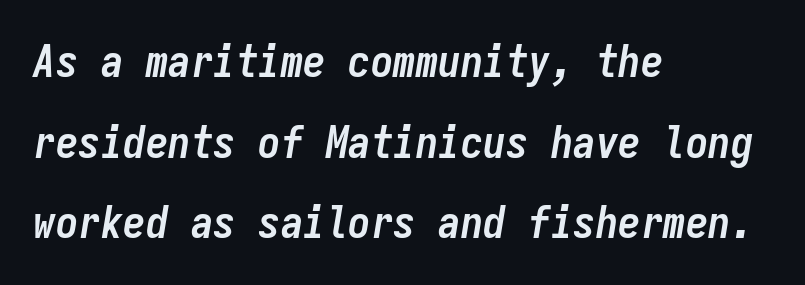
Only glyphs here, with clear space below each row. There is no visible air inserted between adjacent glyphs. Fixed-width glyphs throughout — classic coding-font behaviour. Yep, that's italic — everything's leaning. Students, this is bold: see how much ink each stroke carries.
